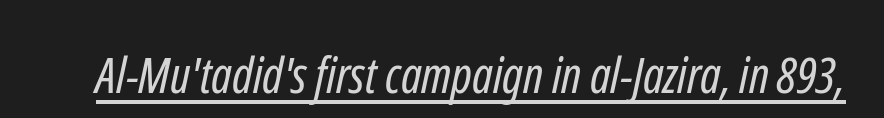
Look at the bottom of the vertical strokes: they stop flat, with no serifs. Quick note: underline on. No chunkiness to these letters — they're not bold. Is the letter spacing exaggerated? No — it looks like the ordinary default. The rendering uses natural spacing where letterforms have individual widths.
